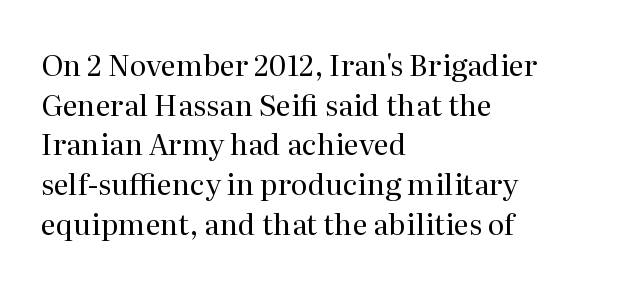
{"serif": "yes", "italic": "no", "bold": "no", "weight": "regular", "width": "normal", "stroke_contrast": "medium", "x_height": "medium", "monospaced": "no", "underline": "no", "align": "left", "line_spacing": "normal", "line_spacing_ratio": 1.37, "letter_spacing": "normal", "letter_spacing_em": 0.0, "glyph_px": 29}
